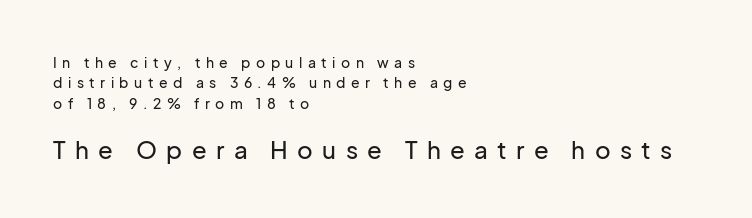
Q: Is the text italic (slanted)? A: No, it is upright.
Q: Is the text underlined? A: No.
Q: How is the paragraph aligned? A: Left-aligned.
Q: Is the spacing between letters normal or unusually wide? A: Unusually wide.
Q: Is the spacing between lines tight, normal or loose? A: Normal.
Q: Which block of text is set in a larger size, the first (top) or the second (bottom)? A: The second (bottom) one.
